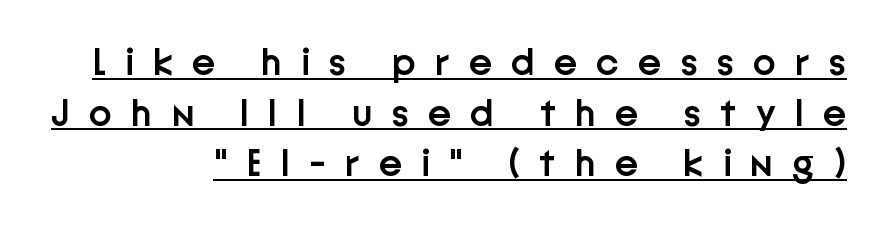
The image shows 39 px semibold sans-serif type, upright; set right-aligned, normal line spacing (1.3x), unusually wide letter spacing (+0.49 em), underlined; low stroke contrast and a medium x-height.
